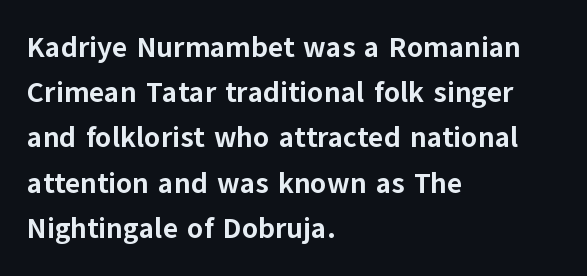
Q: Is the text bold? A: Yes.
Q: Is the text italic (slanted)? A: No, it is upright.
Q: Is the typeface a serif or a sans-serif typeface? A: Sans-serif.
Q: Is the text underlined? A: No.
Q: How is the paragraph aligned? A: Left-aligned.
Q: Is the spacing between letters normal or unusually wide? A: Normal.
Q: Is the spacing between lines tight, normal or loose? A: Normal.
Q: Width (condensed, normal, or wide)? A: Normal.
Q: Stroke contrast? A: Low.
Q: x-height? A: Medium.
Q: Monospaced? A: No.
